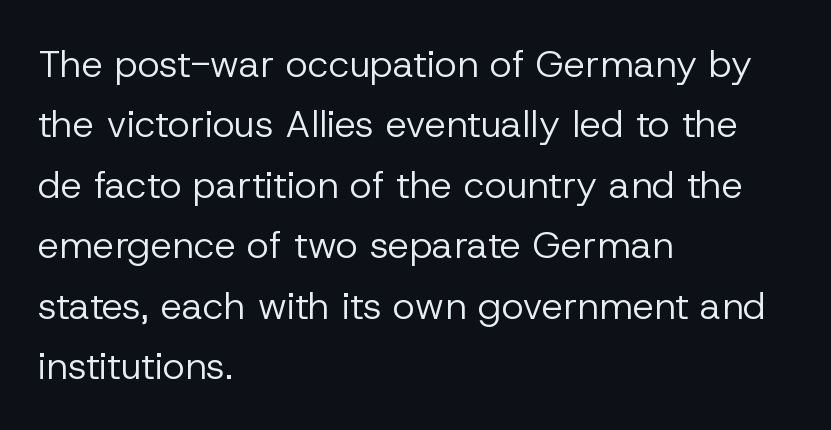
The image shows 38 px regular-weight sans-serif type, upright; set left-aligned, normal line spacing (1.59x), normal letter spacing, not underlined; low stroke contrast and a medium x-height.
